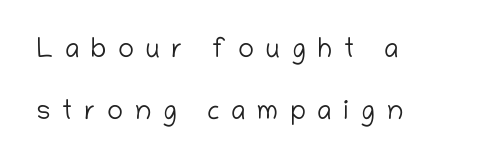
The typesetting does not lean heavy: it is not bold. The rendering inserts visible extra space after every character. When letters stand straight like this, we call the style roman or upright. If you drew a ruler down the left edge, every line would touch it.
